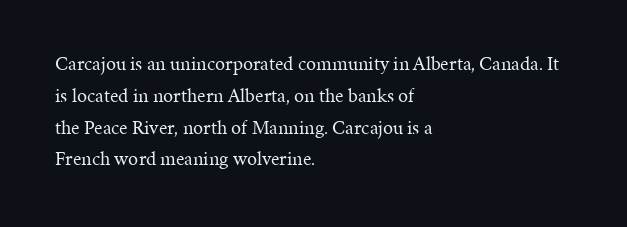
{"italic": "no", "bold": "no", "underline": "no", "align": "left", "line_spacing": "normal", "line_spacing_ratio": 1.59, "letter_spacing": "normal", "letter_spacing_em": 0.0, "glyph_px": 20}
